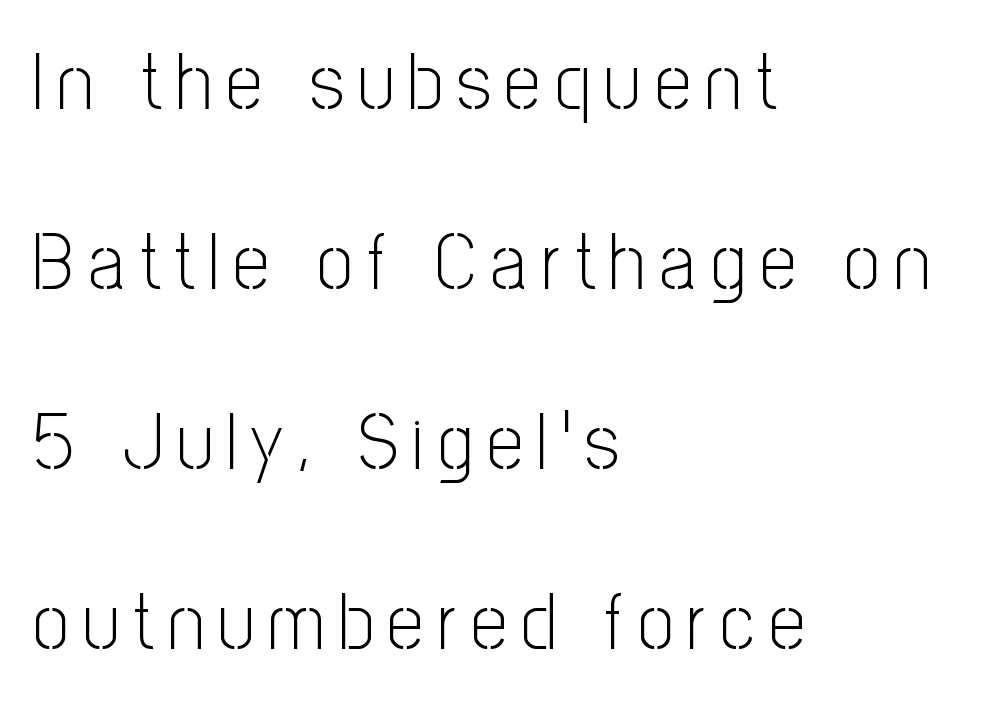
{"serif": "no", "italic": "no", "bold": "no", "weight": "light", "width": "condensed", "stroke_contrast": "low", "x_height": "medium", "monospaced": "no", "underline": "no", "align": "left", "line_spacing": "loose", "line_spacing_ratio": 2.25, "glyph_px": 80}
